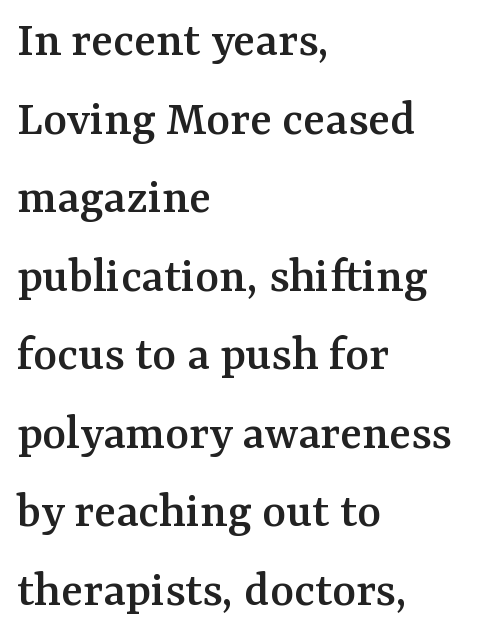
Q: Is the text italic (slanted)? A: No, it is upright.
Q: Is the typeface a serif or a sans-serif typeface? A: Serif.
Q: Is the text underlined? A: No.
Q: How is the paragraph aligned? A: Left-aligned.
Q: Is the spacing between letters normal or unusually wide? A: Normal.
Q: Is the spacing between lines tight, normal or loose? A: Normal.
Q: Width (condensed, normal, or wide)? A: Normal.
Q: Stroke contrast? A: Medium.
Q: x-height? A: Medium.
Q: Monospaced? A: No.
